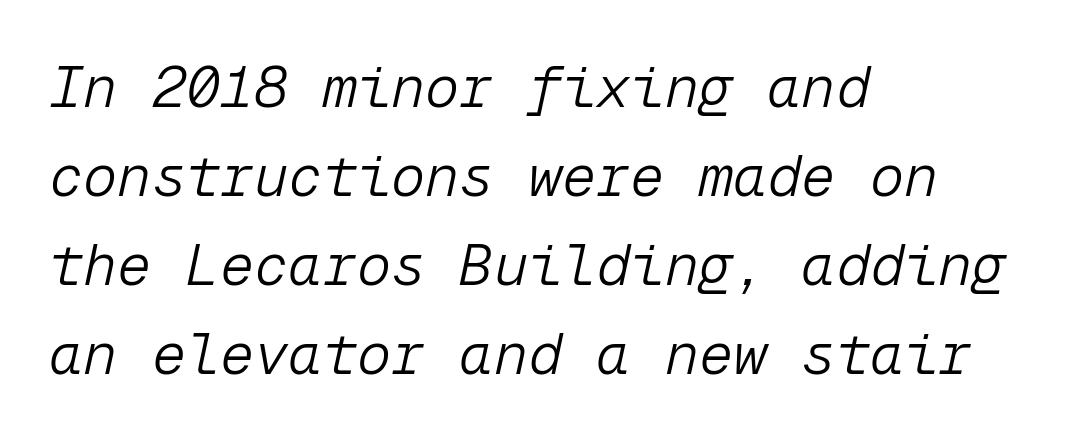
Q: Is the text bold? A: No.
Q: Is the text italic (slanted)? A: Yes, it leans right by about 12 degrees.
Q: Is the text underlined? A: No.
Q: How is the paragraph aligned? A: Left-aligned.
Q: Is the spacing between letters normal or unusually wide? A: Normal.
Q: Is the spacing between lines tight, normal or loose? A: Normal.
Q: Width (condensed, normal, or wide)? A: Normal.
Q: Stroke contrast? A: Low.
Q: x-height? A: Medium.
Q: Monospaced? A: Yes.
